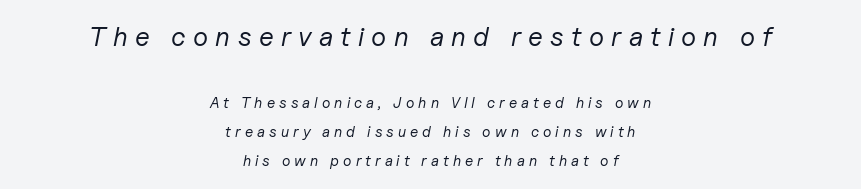
Q: Is the text bold? A: No.
Q: Is the text italic (slanted)? A: Yes, it leans right by about 11 degrees.
Q: Is the text underlined? A: No.
Q: How is the paragraph aligned? A: Centered.
Q: Is the spacing between letters normal or unusually wide? A: Unusually wide.
Q: Is the spacing between lines tight, normal or loose? A: Loose.
Q: Which block of text is set in a larger size, the first (top) or the second (bottom)? A: The first (top) one.
